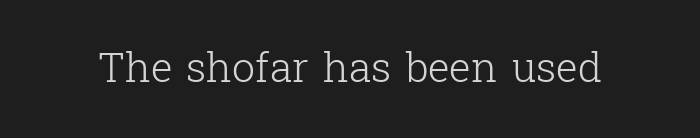
The type family on display is of the serif kind. Does extra space separate the letters? No, they use regular spacing. Think of a printed novel: that variable character pitch is what you see here. Check under the words: just untouched page.
